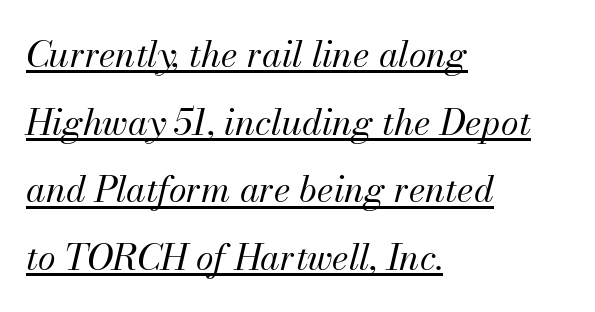
Q: Is the text bold? A: No.
Q: Is the text italic (slanted)? A: Yes, it leans right by about 13 degrees.
Q: Is the text underlined? A: Yes.
Q: How is the paragraph aligned? A: Left-aligned.
Q: Is the spacing between letters normal or unusually wide? A: Normal.
Q: Width (condensed, normal, or wide)? A: Normal.
Q: Stroke contrast? A: Medium.
Q: x-height? A: Small.
Q: Monospaced? A: No.
